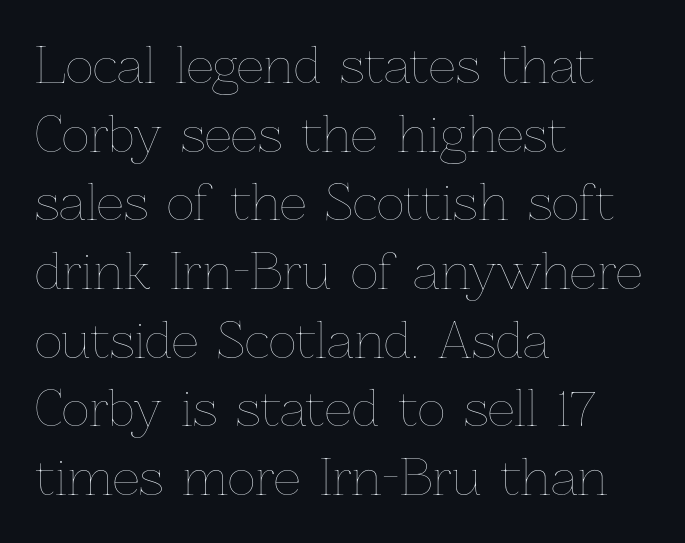
The image shows 48 px thin type, upright; set left-aligned, normal line spacing (1.43x), normal letter spacing, not underlined; low stroke contrast and a medium x-height.
